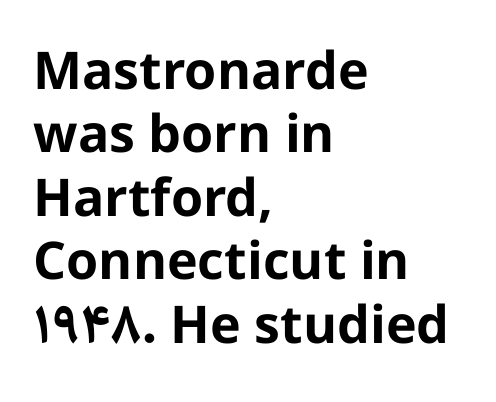
{"serif": "no", "italic": "no", "bold": "yes", "weight": "bold", "width": "normal", "stroke_contrast": "low", "x_height": "medium", "monospaced": "no", "underline": "no", "align": "left", "line_spacing_ratio": 1.22, "letter_spacing": "normal", "letter_spacing_em": 0.0, "glyph_px": 52}
